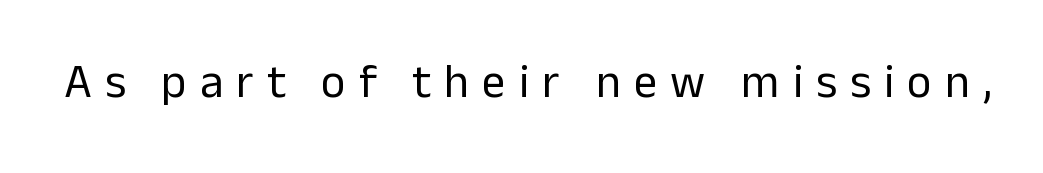
Varying glyph widths throughout — classic text-font behaviour. Has an underline been added? It has not. Nothing heavy about these letters — not bold at all. In terms of letterspacing, this is a distinctly airy, spread setting.
